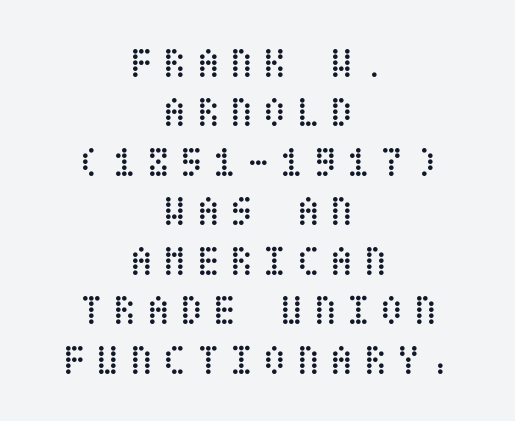
Leading is clearly below the norm, producing a dense column. The lines are quadded center. Ink coverage per letter is moderate at most. Posture: straight, roman, zero tilt.
